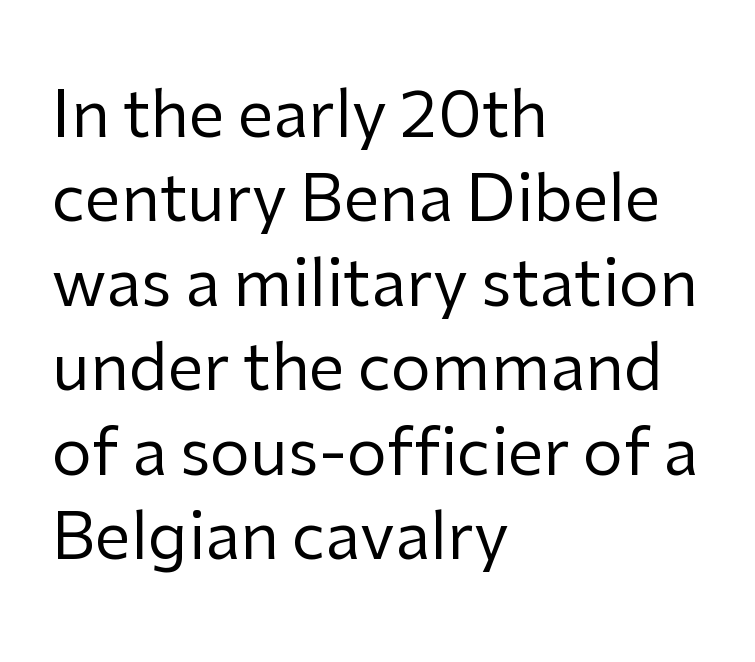
Q: Is the text bold? A: No.
Q: Is the text italic (slanted)? A: No, it is upright.
Q: Is the typeface a serif or a sans-serif typeface? A: Sans-serif.
Q: Is the text underlined? A: No.
Q: How is the paragraph aligned? A: Left-aligned.
Q: Is the spacing between letters normal or unusually wide? A: Normal.
Q: Is the spacing between lines tight, normal or loose? A: Normal.
Q: Width (condensed, normal, or wide)? A: Normal.
Q: Stroke contrast? A: Low.
Q: x-height? A: Medium.
Q: Monospaced? A: No.
